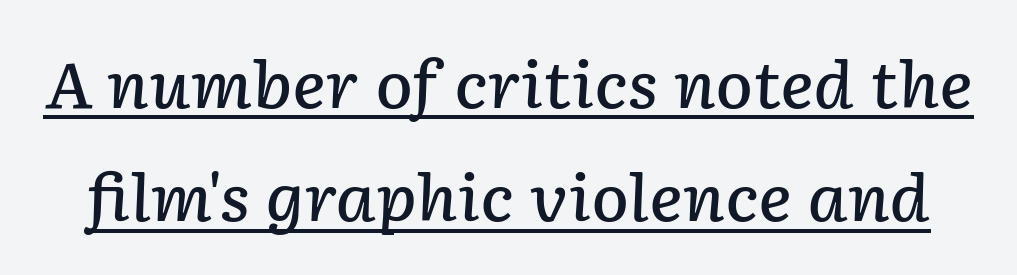
The image shows 63 px semibold type, italic (leaning right); set line spacing 1.8x, normal letter spacing, underlined; low stroke contrast and a medium x-height.
